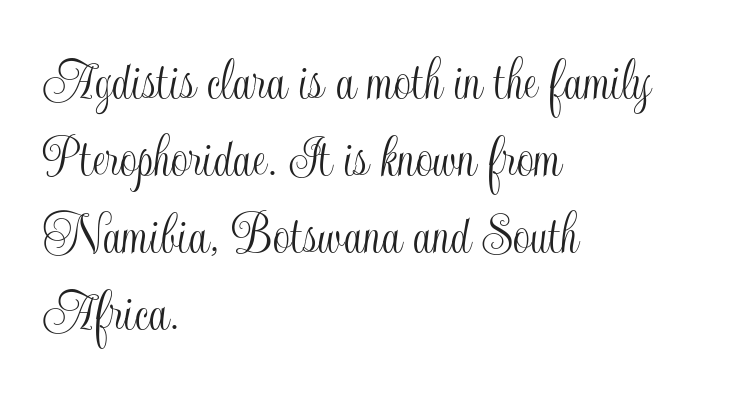
Q: Is the text italic (slanted)? A: Yes.
Q: Is the text underlined? A: No.
Q: How is the paragraph aligned? A: Left-aligned.
Q: Is the spacing between letters normal or unusually wide? A: Normal.
Q: Is the spacing between lines tight, normal or loose? A: Normal.
Q: Width (condensed, normal, or wide)? A: Condensed.
Q: x-height? A: Small.
Q: Monospaced? A: No.
